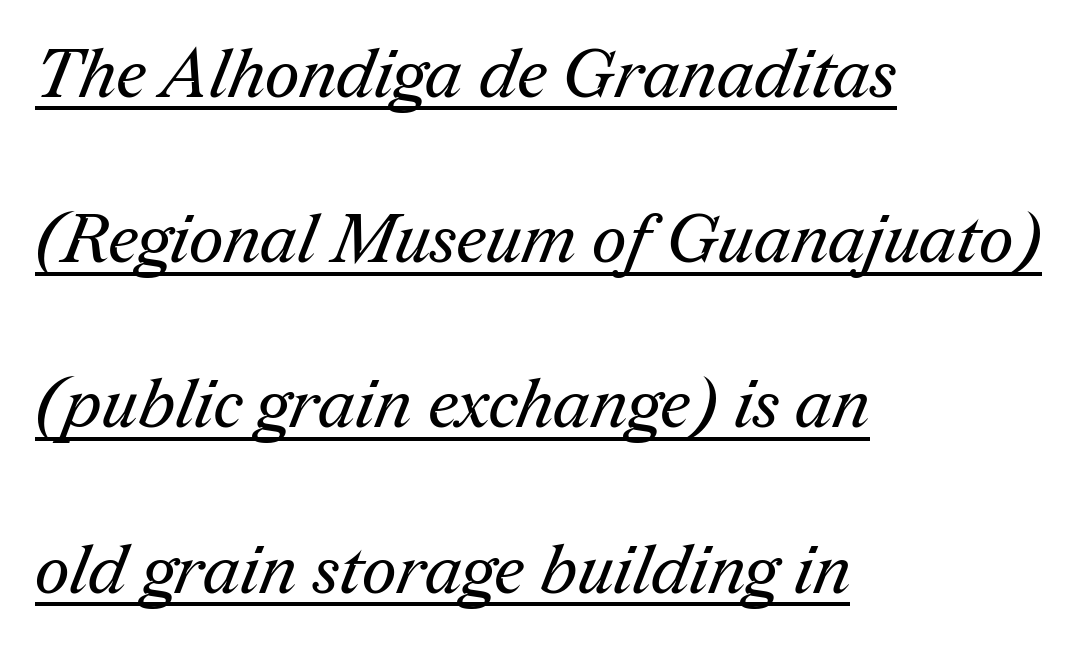
The string is rendered with underlining switched on. The designer went with a serif here, giving each stem small feet. Successive baselines arrive slowly, with a big drop between each. Horizontally, the lines are justified to the leading edge only.
